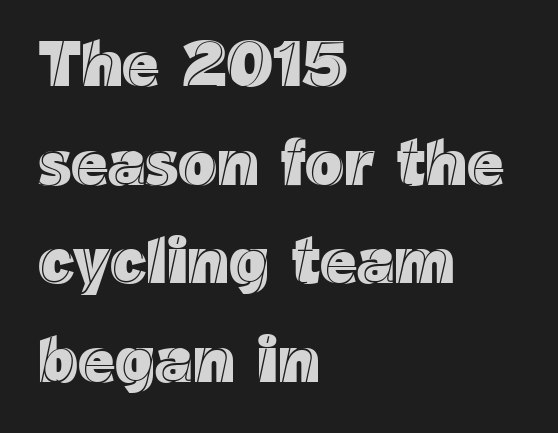
{"italic": "no", "width": "normal", "x_height": "medium", "monospaced": "no", "underline": "no", "align": "left", "line_spacing": "normal", "line_spacing_ratio": 1.54, "letter_spacing": "normal", "letter_spacing_em": 0.0, "glyph_px": 64}
